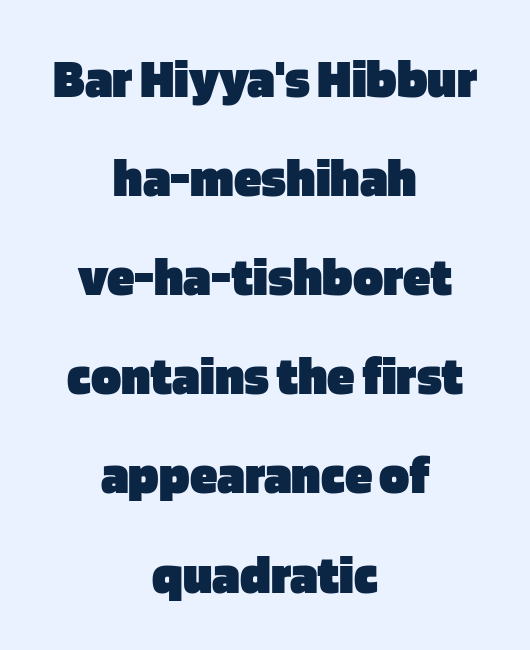
The rendering positions every line midway between the sides. The area under the type is left untouched. Italic? Not at all — the glyphs are vertical. The face used here is proportionally spaced, like ordinary book or web type. Set as a true bold cut, around the 700 mark. Typographically, this falls in the sans-serif category.
